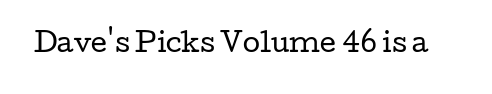
The rendering keeps characters at their native spacing. The font sits on the lighter half of the weight spectrum, regular included. Quick note: underline off. Is there any slant? The stems are plumb.
